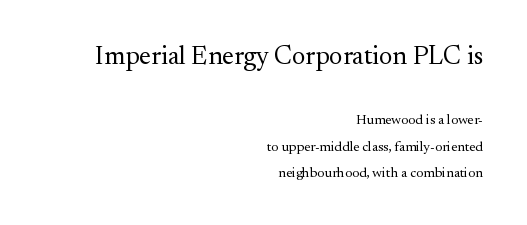
{"italic": "no", "bold": "no", "underline": "no", "align": "right", "line_spacing_ratio": 1.87, "letter_spacing": "normal", "letter_spacing_em": 0.0, "larger_block": "first", "size_ratio": 1.86, "glyph_px": 26}
